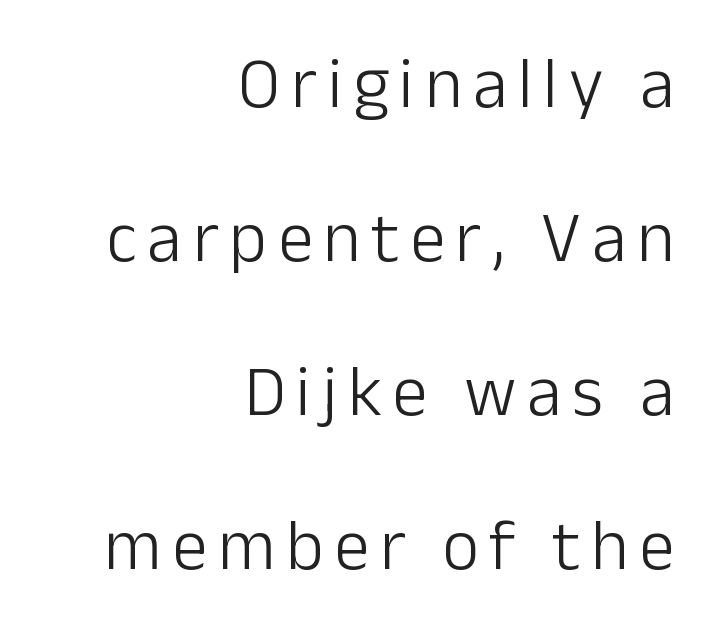
The image shows 71 px light sans-serif type, upright; set right-aligned, loose line spacing (2.17x), not underlined; low stroke contrast and a medium x-height.
